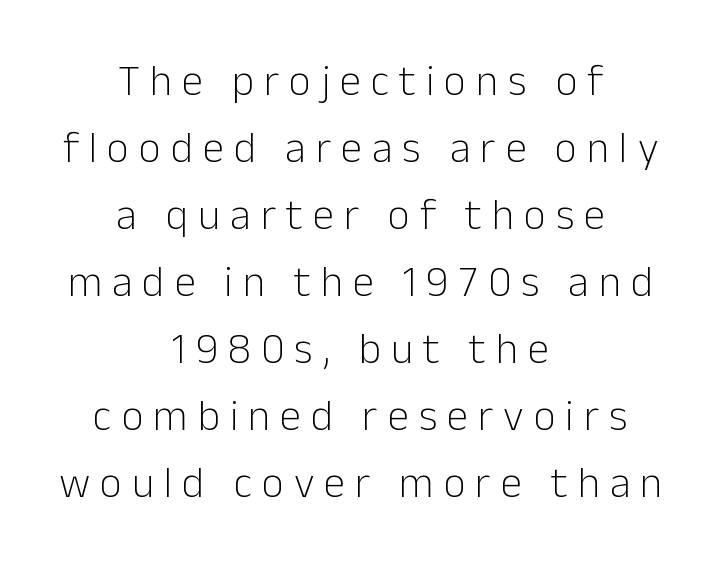
Notice how the passage keeps no hard edge, just a central spine. Proportional: the letters do not fall into vertical columns. A typesetter would call this leading conventional body-copy spacing. Compared with typical body copy, the letter spacing here is much looser.
